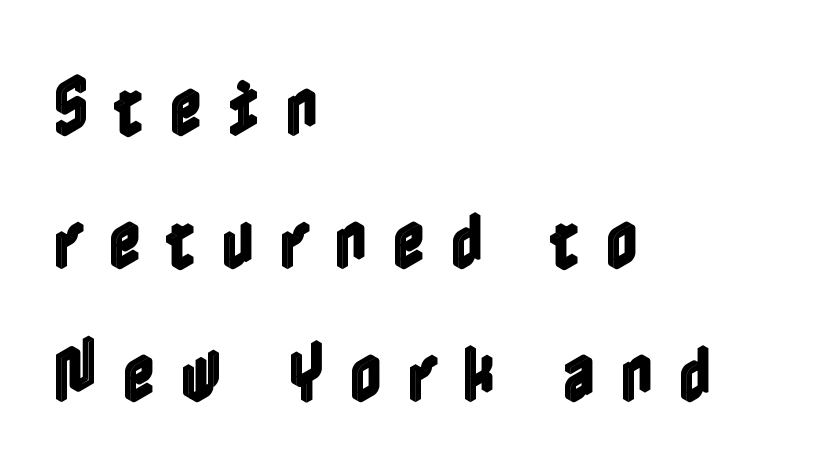
Any mark beneath the type? The region is blank. When letters stand straight like this, we call the style roman or upright. Teacher's note: observe the even left margin — that is flush-left alignment. Baseline-to-baseline distance is far greater than the letter height. Is the letter spacing exaggerated? Yes — the characters are pushed far apart.
